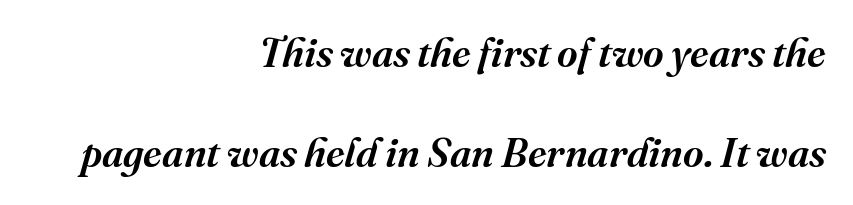
What stands out about the letter spacing? Nothing — it is the standard amount. Varying glyph widths throughout — classic text-font behaviour. The space directly below the letters is spotless. Whoever set this chose breathing room over compactness in the vertical rhythm.
